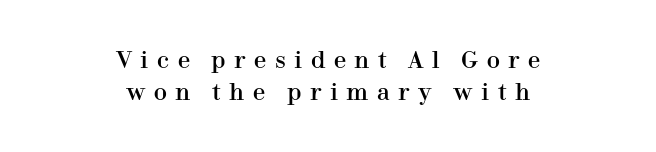
Q: Is the text italic (slanted)? A: No, it is upright.
Q: Is the text underlined? A: No.
Q: How is the paragraph aligned? A: Centered.
Q: Is the spacing between letters normal or unusually wide? A: Unusually wide.
Q: Is the spacing between lines tight, normal or loose? A: Normal.
